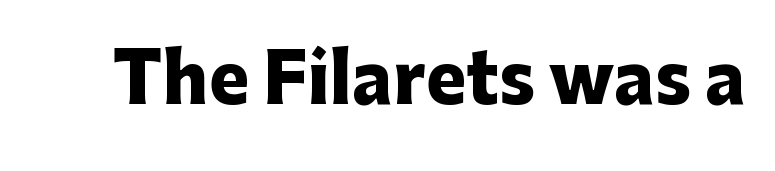
Plain, unruled lines of type. Looks like regular typesetting: each glyph gets only the width it needs. Designer's note — italics off, roman on. This is sans-serif lettering, the kind often seen on screens and signage.
